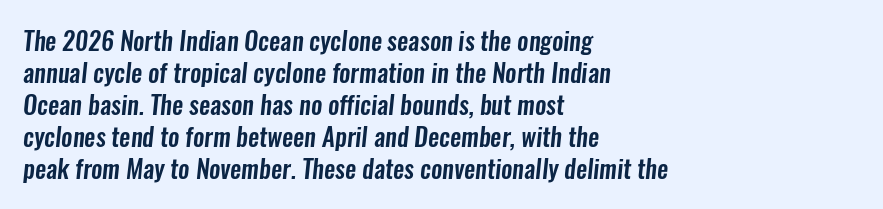
Q: Is the text underlined? A: No.
Q: How is the paragraph aligned? A: Left-aligned.
Q: Is the spacing between letters normal or unusually wide? A: Normal.
Q: Is the spacing between lines tight, normal or loose? A: Normal.
